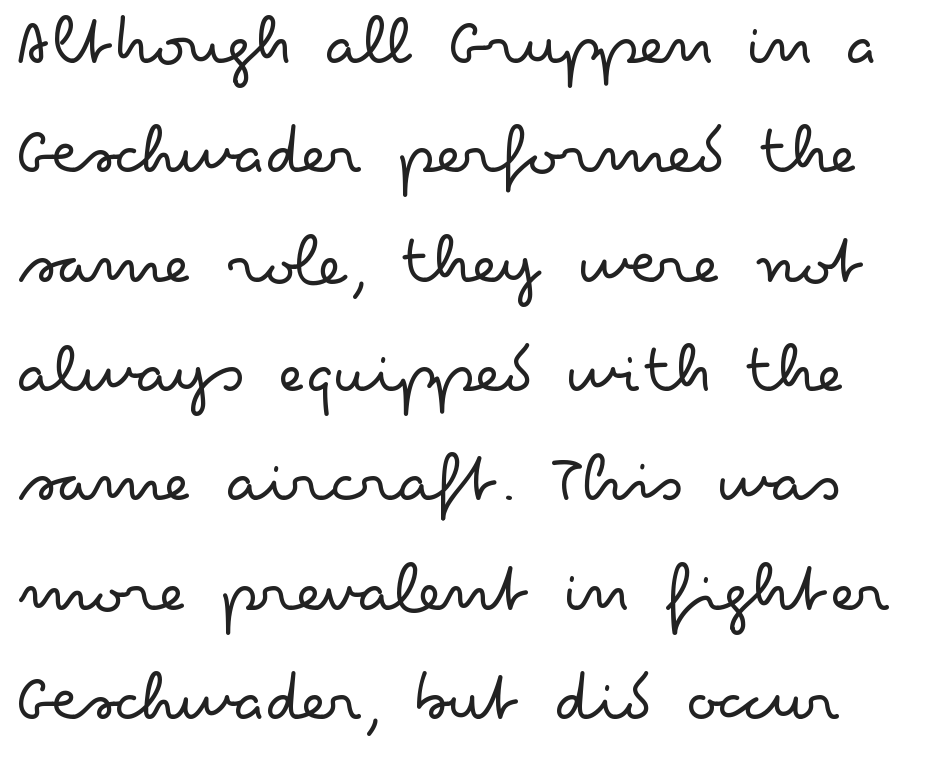
In terms of letterform style, serifs are entirely absent. Weight class: somewhere from thin through regular. The rendering uses a moderate line-height, typical for paragraphs. There is no visible air inserted between adjacent glyphs. A roman cut, with each character standing at attention.
